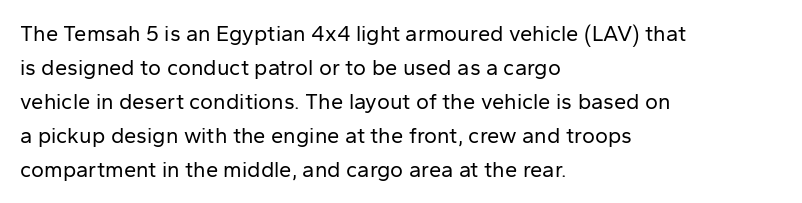
{"italic": "no", "bold": "no", "underline": "no", "align": "left", "line_spacing": "normal", "line_spacing_ratio": 1.54, "letter_spacing": "normal", "letter_spacing_em": 0.0, "glyph_px": 22}
